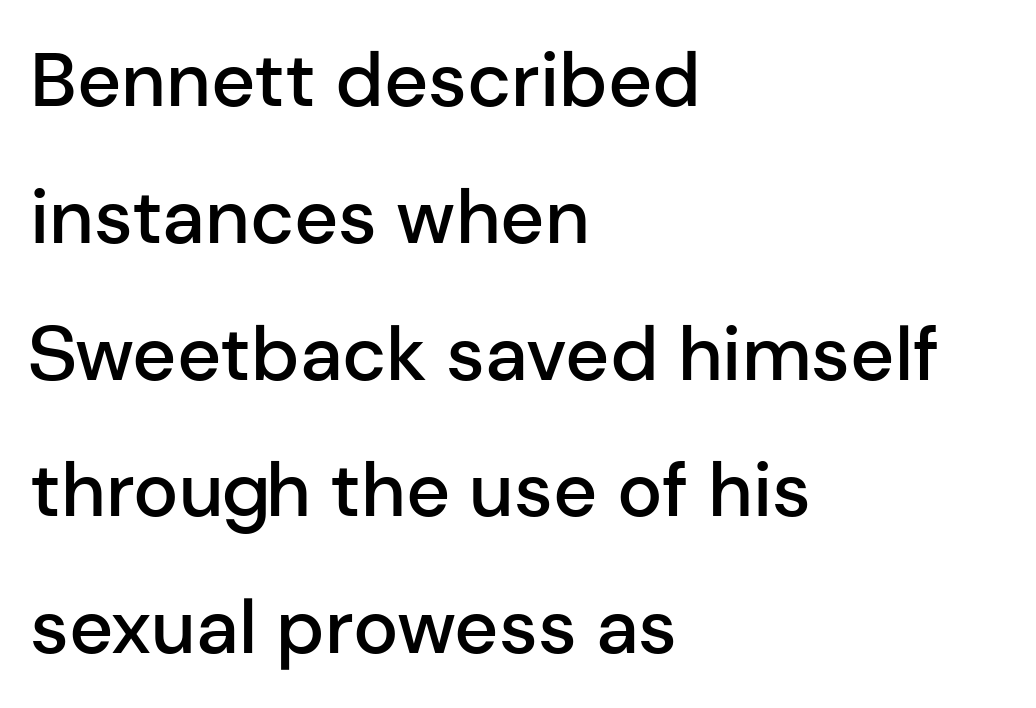
The image shows 76 px semibold sans-serif type, upright; set left-aligned, line spacing 1.8x, normal letter spacing, not underlined; low stroke contrast and a medium x-height.
